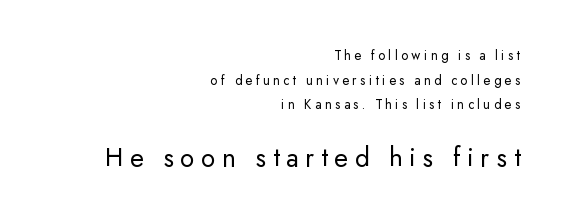
No feet cap the strokes, marking this as sans-serif type. Line endings align vertically; line beginnings do not. Loose tracking; the words dissolve into strings of separated letters. Think of a printed novel: that variable character pitch is what you see here.
